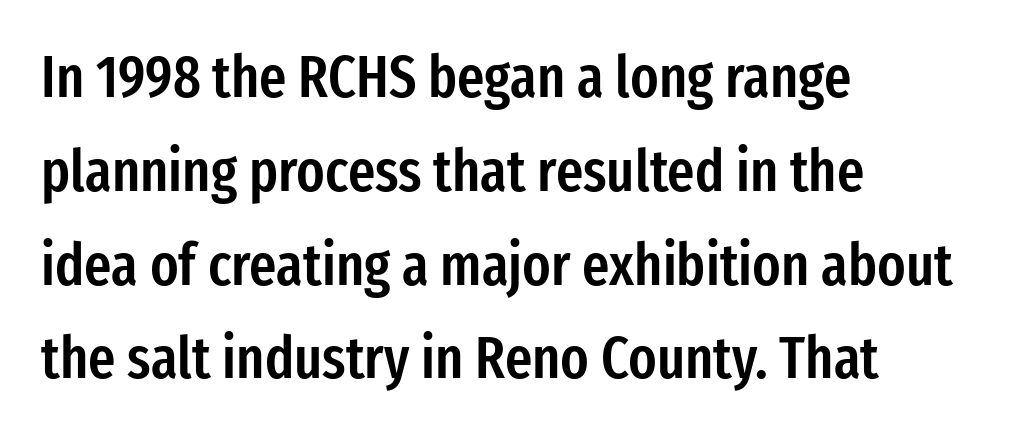
{"serif": "no", "italic": "no", "bold": "semi", "weight": "semibold", "width": "condensed", "stroke_contrast": "low", "x_height": "medium", "monospaced": "no", "underline": "no", "align": "left", "line_spacing": "normal", "line_spacing_ratio": 1.59, "letter_spacing": "normal", "letter_spacing_em": 0.0, "glyph_px": 59}
